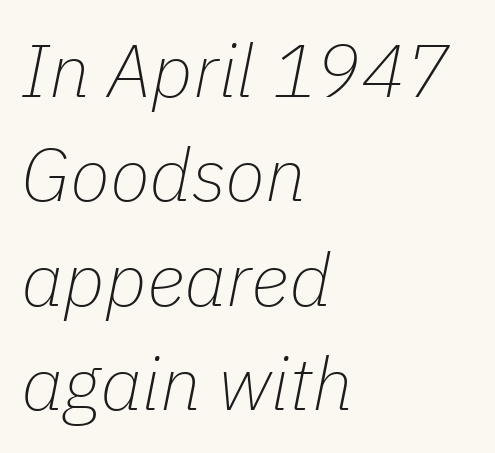
The image shows 74 px thin type, italic (leaning right); set left-aligned, normal line spacing (1.41x), normal letter spacing, not underlined; low stroke contrast and a medium x-height.
